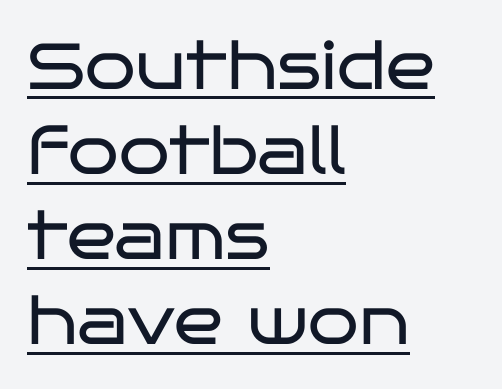
The image shows 65 px regular-weight, wide sans-serif type, upright; set left-aligned, normal line spacing (1.31x), normal letter spacing, underlined; low stroke contrast and a large x-height.
